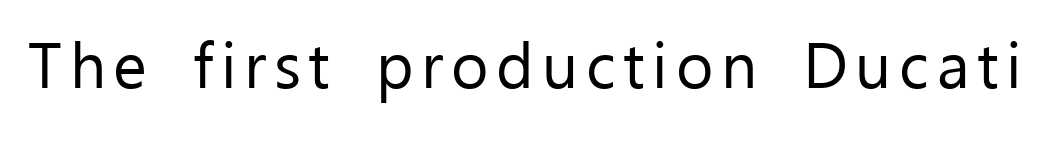
The image shows 64 px regular-weight sans-serif type, upright; set not underlined; low stroke contrast and a medium x-height.
